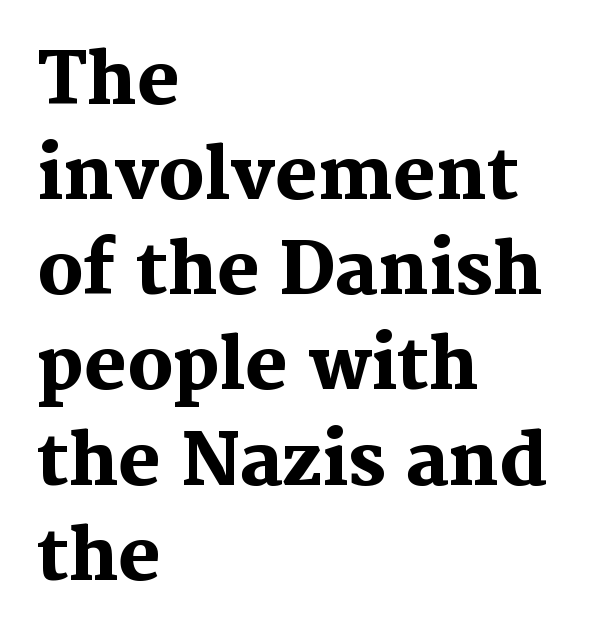
The image shows 71 px heavy serif type, upright; set left-aligned, normal line spacing (1.34x), normal letter spacing, not underlined; medium stroke contrast and a medium x-height.
